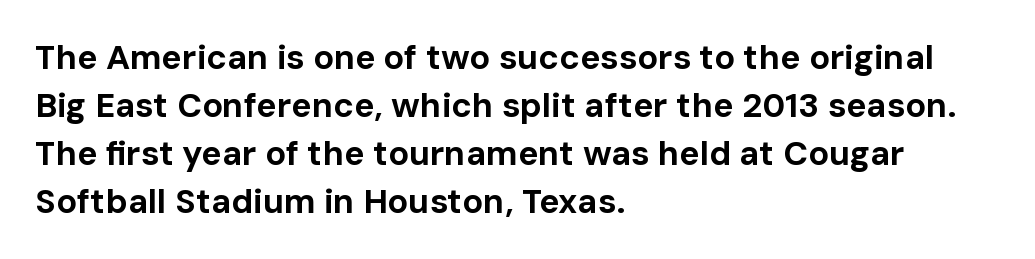
Q: Is the text bold? A: Yes.
Q: Is the text italic (slanted)? A: No, it is upright.
Q: Is the typeface a serif or a sans-serif typeface? A: Sans-serif.
Q: Is the text underlined? A: No.
Q: How is the paragraph aligned? A: Left-aligned.
Q: Is the spacing between letters normal or unusually wide? A: Normal.
Q: Is the spacing between lines tight, normal or loose? A: Normal.
Q: Width (condensed, normal, or wide)? A: Normal.
Q: Stroke contrast? A: Low.
Q: x-height? A: Medium.
Q: Monospaced? A: No.
